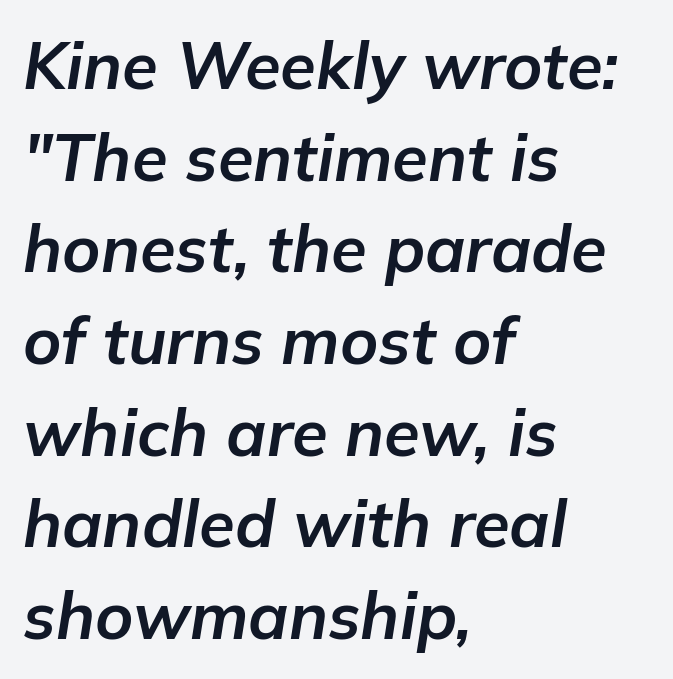
A typesetter would call this proportional, since set widths differ per character. Letters rest on an invisible, unmarked baseline. The setting favours the left margin, as ordinary paragraphs usually do. One glance says typical: line gaps are just what's usual.
